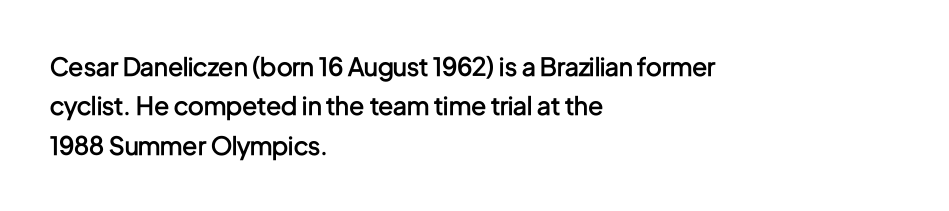
Q: Is the text bold? A: Semi-bold.
Q: Is the text italic (slanted)? A: No, it is upright.
Q: Is the text underlined? A: No.
Q: How is the paragraph aligned? A: Left-aligned.
Q: Is the spacing between letters normal or unusually wide? A: Normal.
Q: Is the spacing between lines tight, normal or loose? A: Normal.
